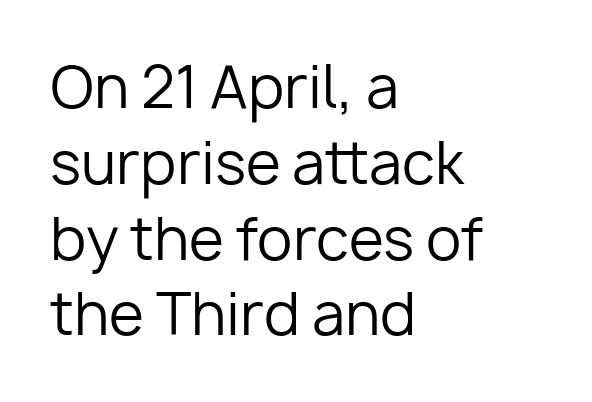
The image shows 57 px regular-weight sans-serif type, upright; set left-aligned, normal line spacing (1.33x), normal letter spacing, not underlined; low stroke contrast and a medium x-height.
